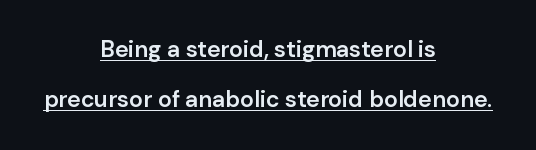
Airy leading. Here the glyphs are tracked normally, forming tight word shapes. Heft: intermediate — a semibold. Which margin do the lines hug? Neither — every line sits in the middle. Glance below the letters and you will spot a drawn line.
